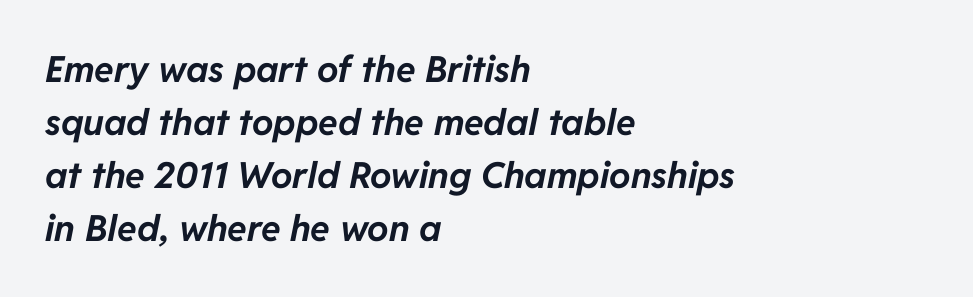
Q: Is the text bold? A: Yes.
Q: Is the text italic (slanted)? A: Yes, it leans right by about 11 degrees.
Q: Is the text underlined? A: No.
Q: How is the paragraph aligned? A: Left-aligned.
Q: Is the spacing between letters normal or unusually wide? A: Normal.
Q: Is the spacing between lines tight, normal or loose? A: Normal.
Q: Width (condensed, normal, or wide)? A: Normal.
Q: Stroke contrast? A: Low.
Q: x-height? A: Medium.
Q: Monospaced? A: No.
